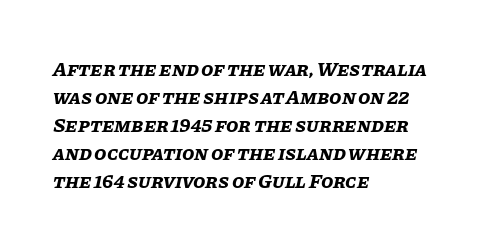
Q: Is the text bold? A: Yes.
Q: Is the text italic (slanted)? A: Yes, it leans right by about 11 degrees.
Q: Is the text underlined? A: No.
Q: How is the paragraph aligned? A: Left-aligned.
Q: Is the spacing between letters normal or unusually wide? A: Normal.
Q: Is the spacing between lines tight, normal or loose? A: Normal.
